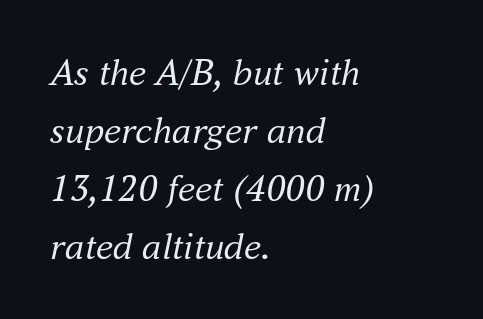
{"serif": "yes", "italic": "yes", "lean": "right", "slant_degrees": 16, "bold": "no", "weight": "regular", "width": "normal", "stroke_contrast": "medium", "x_height": "small", "monospaced": "no", "underline": "no", "align": "left", "line_spacing": "normal", "line_spacing_ratio": 1.49, "letter_spacing": "normal", "letter_spacing_em": 0.0, "glyph_px": 39}
